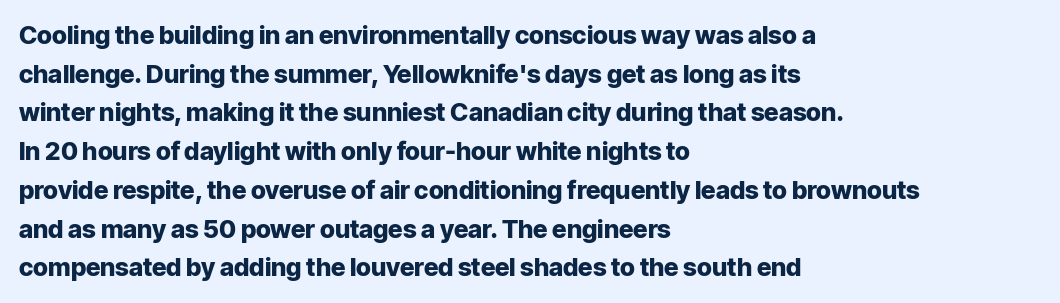
Q: Is the text bold? A: Yes.
Q: Is the text italic (slanted)? A: No, it is upright.
Q: Is the text underlined? A: No.
Q: How is the paragraph aligned? A: Left-aligned.
Q: Is the spacing between letters normal or unusually wide? A: Normal.
Q: Is the spacing between lines tight, normal or loose? A: Normal.
